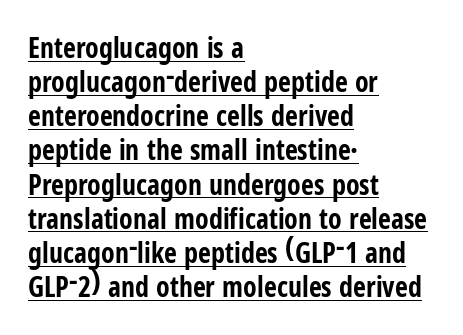
Grotesque or geometric, the face here clearly has no serifs. This sample carries an underscore along the baseline area. This sample is left-justified, so line endings fall wherever the words run out. Standard letterfit; no display-style spreading of the glyphs. You could not count columns in this text — the font is proportionally spaced.
